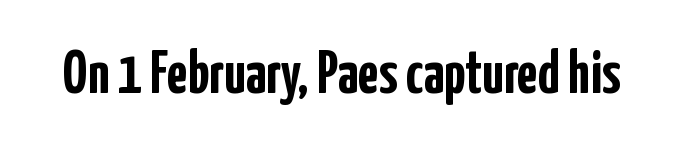
The image shows 60 px semibold, condensed sans-serif type, upright; set normal letter spacing, not underlined; low stroke contrast and a medium x-height.
